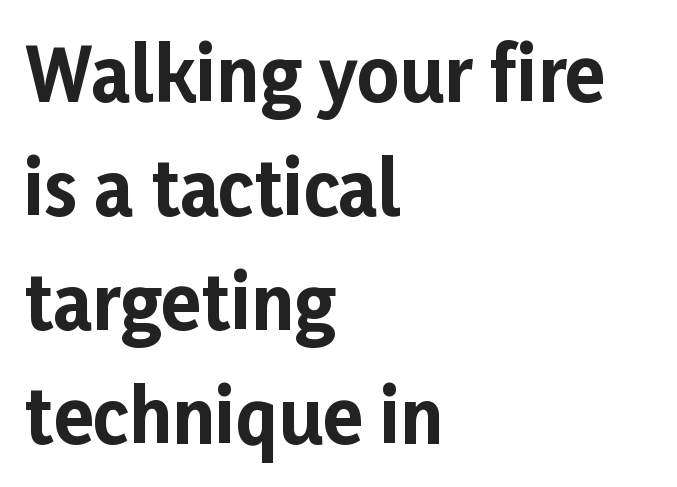
The image shows 73 px bold sans-serif type, upright; set left-aligned, normal line spacing (1.56x), normal letter spacing, not underlined; low stroke contrast and a medium x-height.
